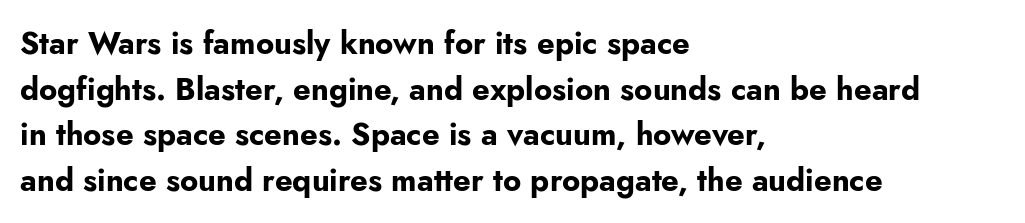
{"serif": "no", "italic": "no", "bold": "yes", "weight": "bold", "width": "normal", "stroke_contrast": "low", "x_height": "small", "monospaced": "no", "underline": "no", "align": "left", "line_spacing": "normal", "line_spacing_ratio": 1.47, "letter_spacing": "normal", "letter_spacing_em": 0.0, "glyph_px": 31}
